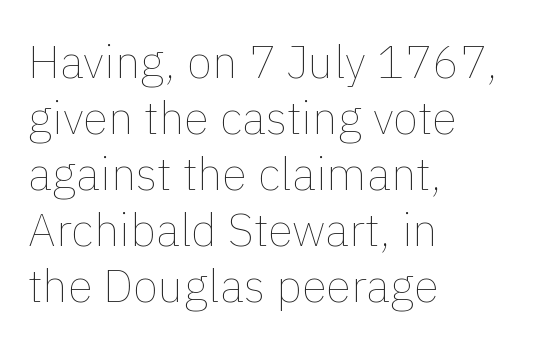
Q: Is the text bold? A: No.
Q: Is the text italic (slanted)? A: No, it is upright.
Q: Is the text underlined? A: No.
Q: How is the paragraph aligned? A: Left-aligned.
Q: Is the spacing between letters normal or unusually wide? A: Normal.
Q: Width (condensed, normal, or wide)? A: Normal.
Q: Stroke contrast? A: Low.
Q: x-height? A: Medium.
Q: Monospaced? A: No.
